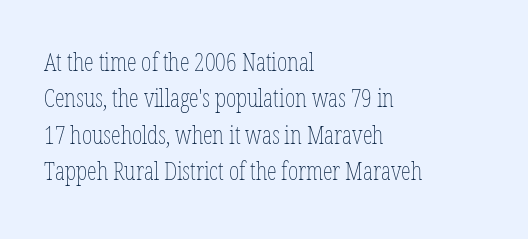
The image shows 25 px text type, upright; set left-aligned, normal line spacing (1.46x), normal letter spacing, not underlined.
